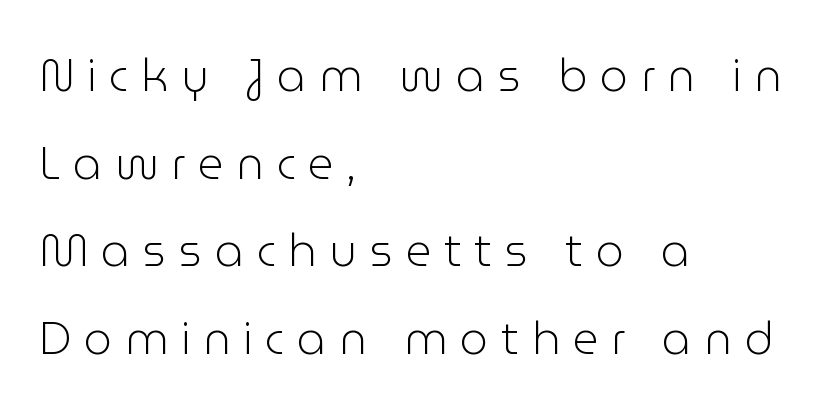
The image shows 45 px light sans-serif type, upright; set left-aligned, loose line spacing (1.95x), unusually wide letter spacing (+0.28 em), not underlined; low stroke contrast and a medium x-height.
